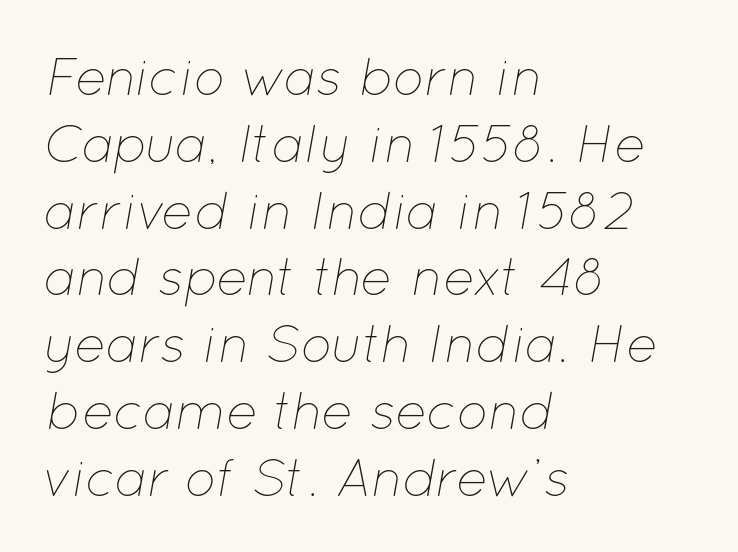
Notice how the stems are inclined rather than vertical — that's the hallmark of italics. The rag falls on the right side of this text block. Is there much room between lines? A standard amount, neither cramped nor airy. The passage shown is not underscored anywhere.
